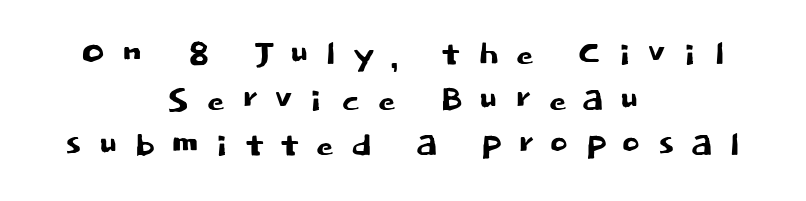
Q: Is the text italic (slanted)? A: No, it is upright.
Q: Is the typeface a serif or a sans-serif typeface? A: Sans-serif.
Q: Is the text underlined? A: No.
Q: How is the paragraph aligned? A: Centered.
Q: Is the spacing between letters normal or unusually wide? A: Unusually wide.
Q: Is the spacing between lines tight, normal or loose? A: Tight.
Q: Width (condensed, normal, or wide)? A: Normal.
Q: Stroke contrast? A: Low.
Q: x-height? A: Large.
Q: Monospaced? A: No.
